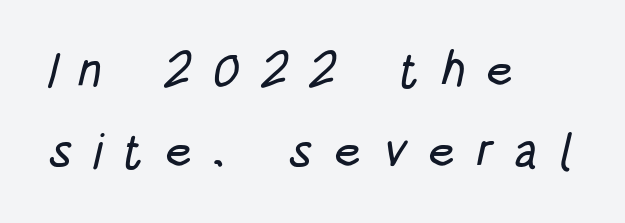
Q: Is the typeface a serif or a sans-serif typeface? A: Sans-serif.
Q: Is the text underlined? A: No.
Q: How is the paragraph aligned? A: Left-aligned.
Q: Is the spacing between letters normal or unusually wide? A: Unusually wide.
Q: Is the spacing between lines tight, normal or loose? A: Normal.
Q: Width (condensed, normal, or wide)? A: Condensed.
Q: Stroke contrast? A: Low.
Q: x-height? A: Large.
Q: Monospaced? A: No.
